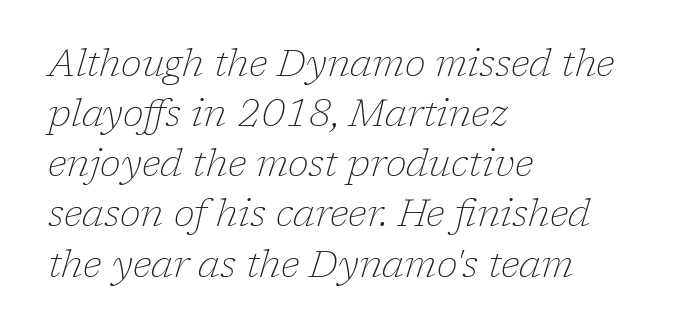
Q: Is the text bold? A: No.
Q: Is the text italic (slanted)? A: Yes, it leans right by about 17 degrees.
Q: Is the typeface a serif or a sans-serif typeface? A: Serif.
Q: Is the text underlined? A: No.
Q: How is the paragraph aligned? A: Left-aligned.
Q: Is the spacing between letters normal or unusually wide? A: Normal.
Q: Is the spacing between lines tight, normal or loose? A: Normal.
Q: Width (condensed, normal, or wide)? A: Normal.
Q: Stroke contrast? A: Low.
Q: x-height? A: Medium.
Q: Monospaced? A: No.
